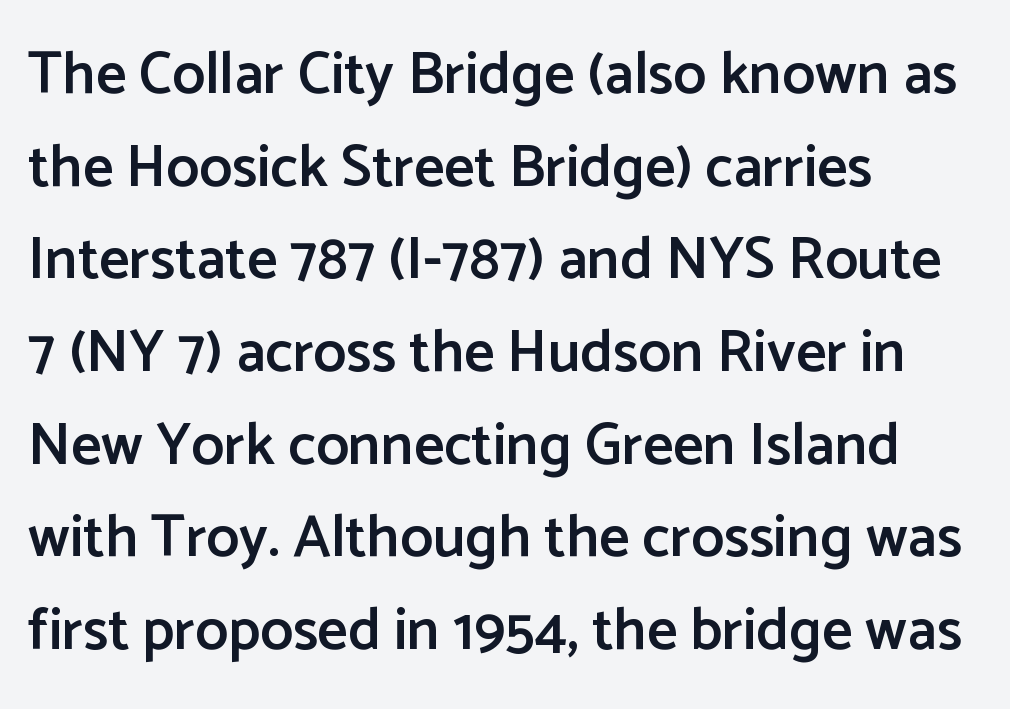
{"serif": "no", "italic": "no", "bold": "semi", "weight": "semibold", "width": "normal", "stroke_contrast": "low", "x_height": "medium", "monospaced": "no", "underline": "no", "align": "left", "line_spacing": "normal", "line_spacing_ratio": 1.57, "letter_spacing": "normal", "letter_spacing_em": 0.0, "glyph_px": 59}
